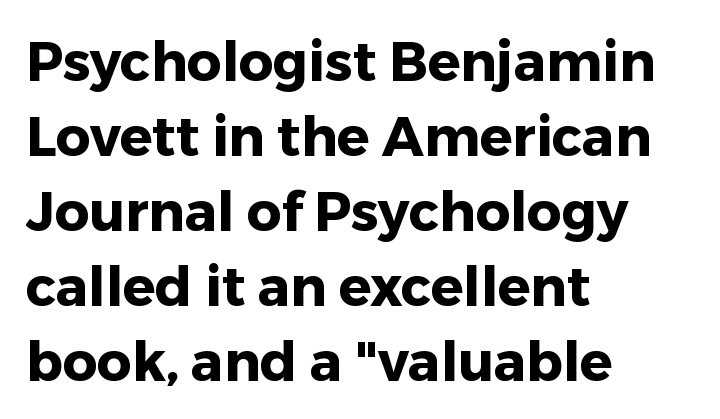
{"serif": "no", "italic": "no", "bold": "yes", "weight": "heavy", "width": "normal", "stroke_contrast": "low", "x_height": "medium", "monospaced": "no", "underline": "no", "align": "left", "line_spacing": "normal", "line_spacing_ratio": 1.39, "letter_spacing": "normal", "letter_spacing_em": 0.0, "glyph_px": 54}
